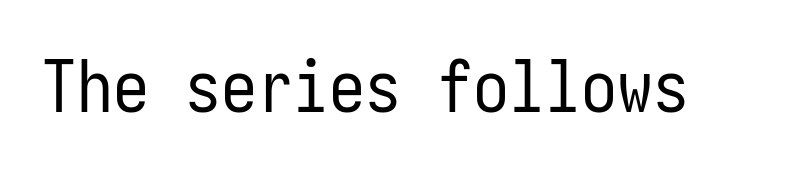
Anything drawn beneath the words? Only blank space. Look at the bottom of the vertical strokes: they stop flat, with no serifs. A typesetter would call this zero additional tracking. A light-to-regular cut is what we see here. Does the lettering tilt? It doesn't — this is upright.
